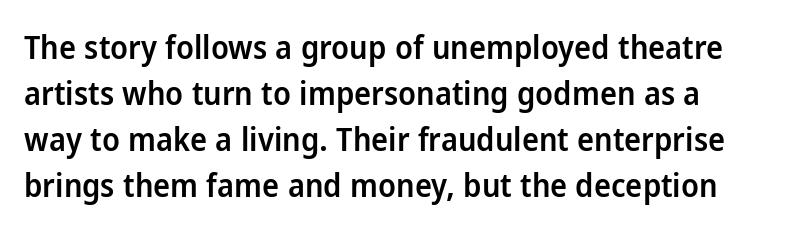
The image shows 32 px semibold sans-serif type, upright; set normal line spacing (1.44x), normal letter spacing, not underlined; low stroke contrast and a medium x-height.
